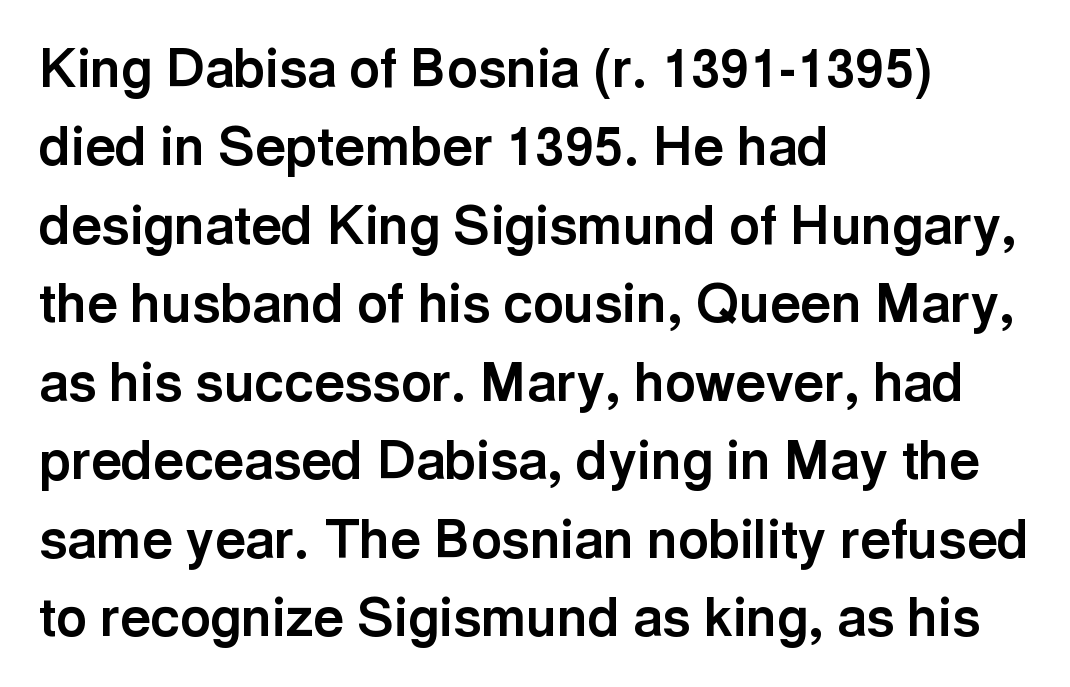
Q: Is the text bold? A: Yes.
Q: Is the text italic (slanted)? A: No, it is upright.
Q: Is the typeface a serif or a sans-serif typeface? A: Sans-serif.
Q: Is the text underlined? A: No.
Q: How is the paragraph aligned? A: Left-aligned.
Q: Is the spacing between letters normal or unusually wide? A: Normal.
Q: Is the spacing between lines tight, normal or loose? A: Normal.
Q: Width (condensed, normal, or wide)? A: Normal.
Q: x-height? A: Medium.
Q: Monospaced? A: No.
